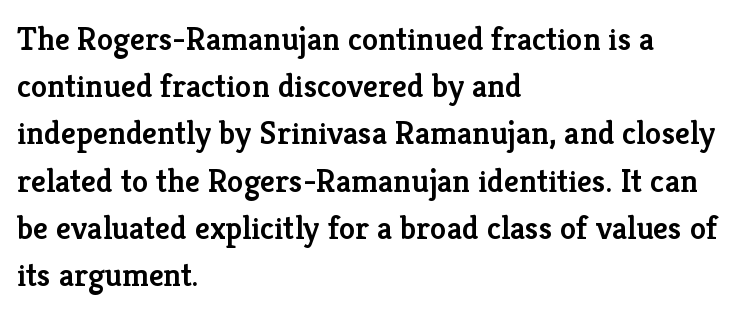
{"serif": "yes", "italic": "no", "bold": "semi", "weight": "semibold", "width": "normal", "stroke_contrast": "low", "x_height": "medium", "monospaced": "no", "underline": "no", "align": "left", "line_spacing": "normal", "line_spacing_ratio": 1.43, "letter_spacing": "normal", "letter_spacing_em": 0.0, "glyph_px": 33}
